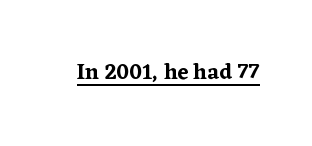
The image shows 22 px text type, upright; set normal letter spacing, underlined.
